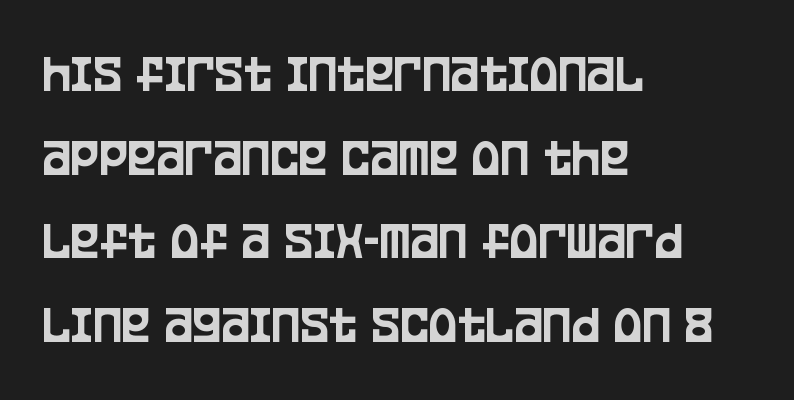
The horizontal fit of the characters is conventional and even. Reading down the block, your eye returns to a fixed left position each line. Is there any slant? The stems are plumb. Words float on clear page, feet unadorned. You can tell from the bare stems that sans-serif type was used. Leading: standard.
